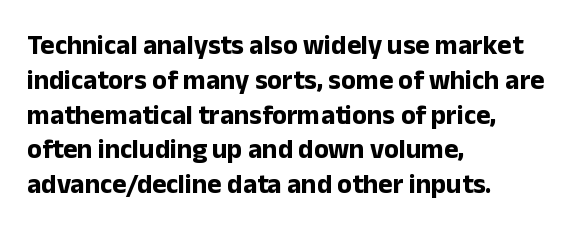
The words here are not underlined. Style check: upright. Typesetter's note: full bold, strokes at maximum text heaviness. Left-aligned paragraph, ragged on the right. One glance says typical: line gaps are just what's usual. Look at the tracking — it's just the regular setting, nothing added.
